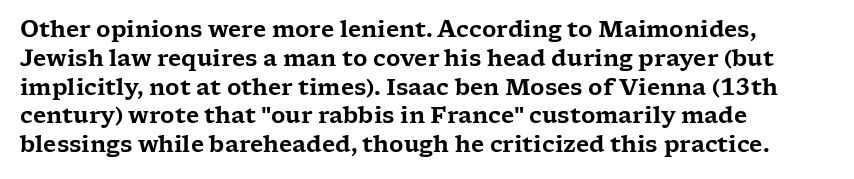
Descender tails drop into unmarked territory. Horizontal alignment here is leftward, the default for most running prose. Does extra space separate the letters? No, they use regular spacing. Upright lettering throughout. Evenly set lines give the paragraph a standard silhouette.
